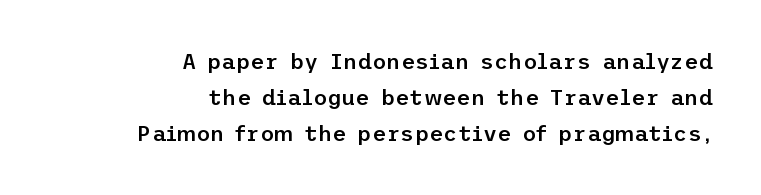
{"italic": "no", "bold": "semi", "underline": "no", "align": "right", "line_spacing": "normal", "line_spacing_ratio": 1.64, "letter_spacing": "normal", "letter_spacing_em": 0.0, "glyph_px": 22}
